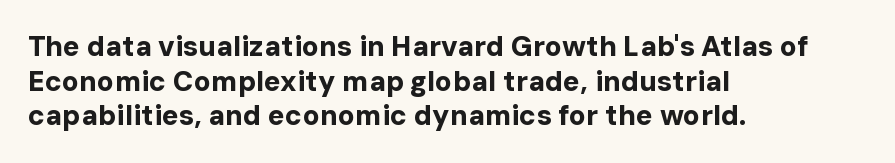
The image shows 28 px bold sans-serif type, upright; set left-aligned, line spacing 1.24x, normal letter spacing, not underlined; low stroke contrast and a medium x-height.
